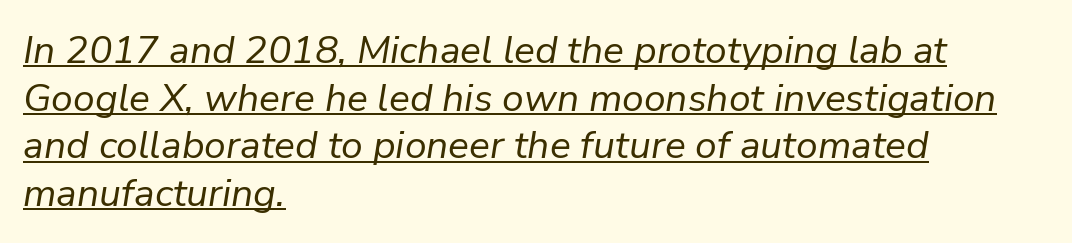
Q: Is the text bold? A: No.
Q: Is the text italic (slanted)? A: Yes, it leans right by about 9 degrees.
Q: Is the text underlined? A: Yes.
Q: How is the paragraph aligned? A: Left-aligned.
Q: Is the spacing between letters normal or unusually wide? A: Normal.
Q: Width (condensed, normal, or wide)? A: Normal.
Q: Stroke contrast? A: Low.
Q: x-height? A: Medium.
Q: Monospaced? A: No.
